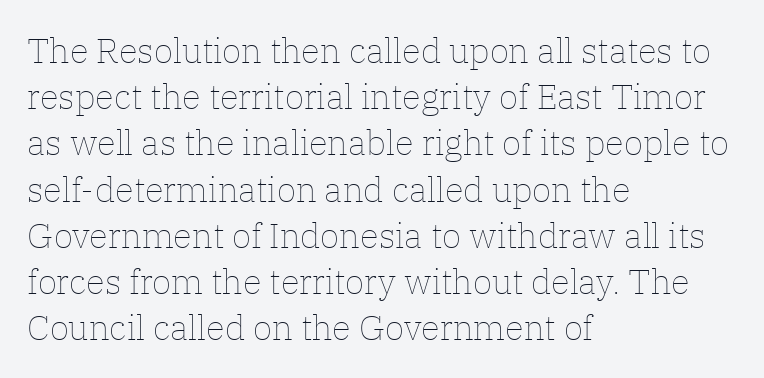
The image shows 35 px thin type, upright; set left-aligned, normal line spacing (1.32x), normal letter spacing, not underlined; low stroke contrast and a medium x-height.
